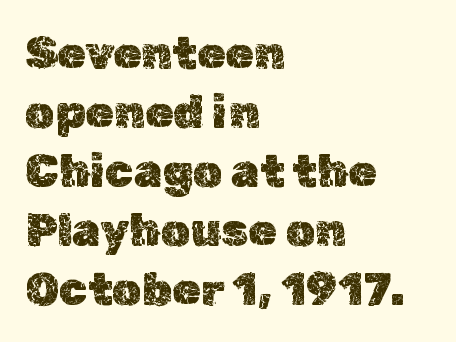
Reading down the block, your eye returns to a fixed left position each line. One glance says typical: line gaps are just what's usual. Italic? Not at all — the glyphs are vertical. A typesetter would call this proportional, since set widths differ per character. Beneath every word, the page is bare.
